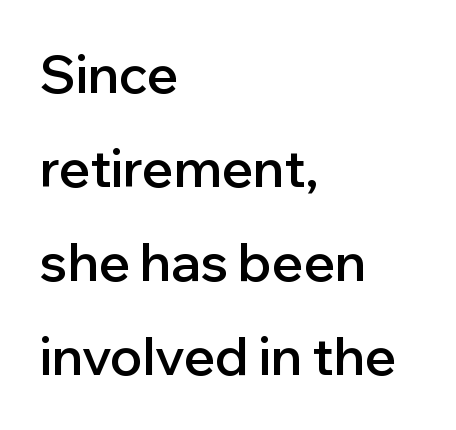
A student would call this left alignment; a typographer would say flush left, rag right. Stroke terminals: plain, sans-serif. Characters follow at the spacing the type designer built in. When letters stand straight like this, we call the style roman or upright.
